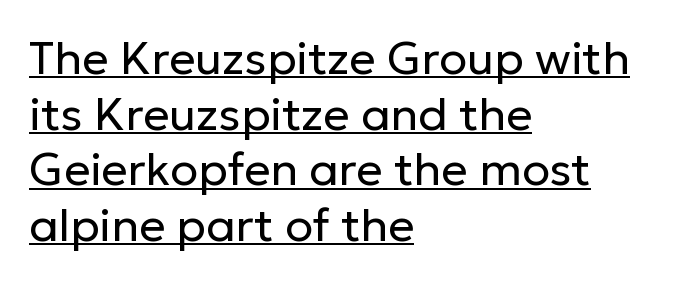
The glyphs are accompanied by a horizontal stroke just below them. All the whitespace from short lines collects on the right. The rendering uses natural spacing where letterforms have individual widths. Spacing between characters is what you'd get straight out of the box. Grotesque or geometric, the face here clearly has no serifs. The letters look calm and open, with moderate or lighter stems.
